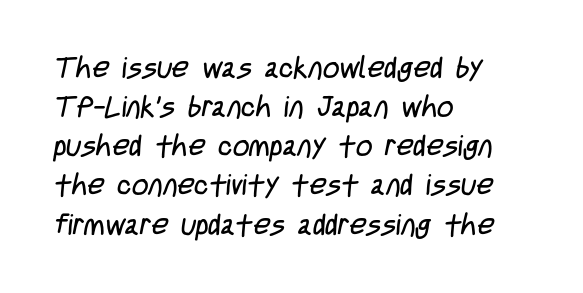
Q: Is the text bold? A: No.
Q: Is the typeface a serif or a sans-serif typeface? A: Sans-serif.
Q: Is the text underlined? A: No.
Q: How is the paragraph aligned? A: Left-aligned.
Q: Is the spacing between letters normal or unusually wide? A: Normal.
Q: Is the spacing between lines tight, normal or loose? A: Normal.
Q: Width (condensed, normal, or wide)? A: Condensed.
Q: Stroke contrast? A: Low.
Q: x-height? A: Large.
Q: Monospaced? A: No.
